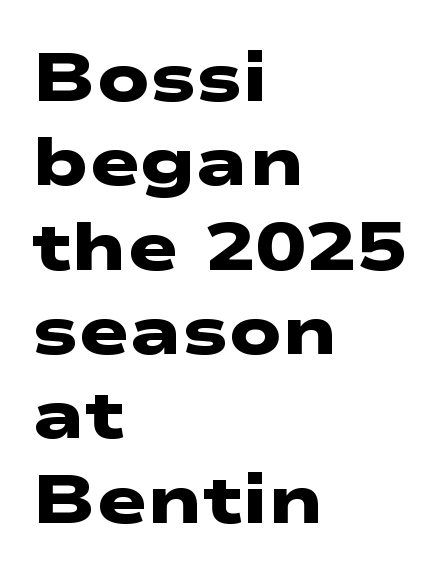
The image shows 68 px heavy, wide sans-serif type; set left-aligned, line spacing 1.24x, normal letter spacing, not underlined; low stroke contrast and a medium x-height.
